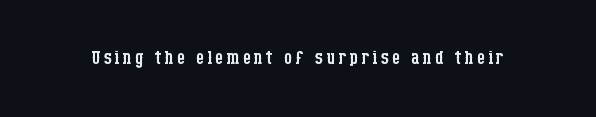
{"italic": "no", "bold": "no", "underline": "no", "glyph_px": 26}
